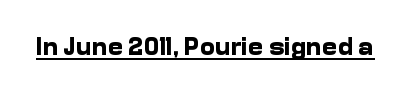
No extra tracking has been applied to these lines. Glance below the letters and you will spot a drawn line. Quick note: not italic, upright. The letters are bold, with thick, heavy strokes.
